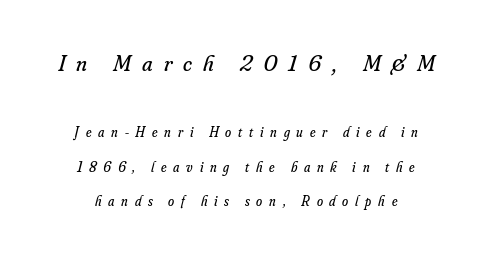
Q: Is the text bold? A: No.
Q: Is the text italic (slanted)? A: Yes, it leans right by about 16 degrees.
Q: Is the text underlined? A: No.
Q: Is the spacing between letters normal or unusually wide? A: Unusually wide.
Q: Is the spacing between lines tight, normal or loose? A: Loose.
Q: Which block of text is set in a larger size, the first (top) or the second (bottom)? A: The first (top) one.
